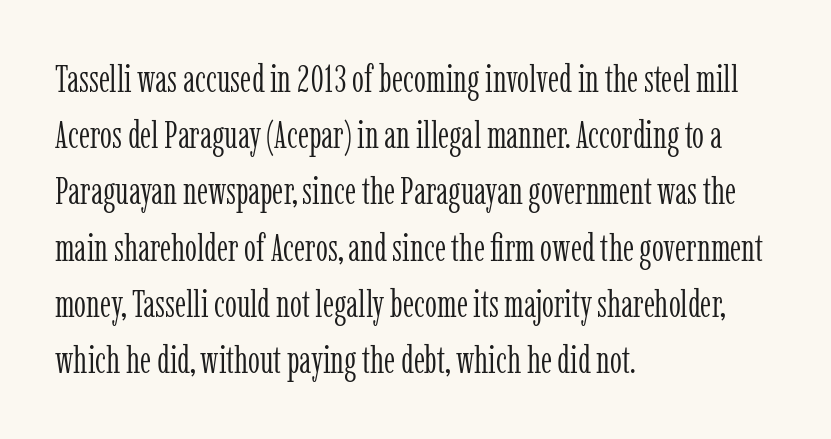
The image shows 38 px light, condensed serif type, upright; set left-aligned, normal line spacing (1.48x), normal letter spacing, not underlined; low stroke contrast and a medium x-height.
